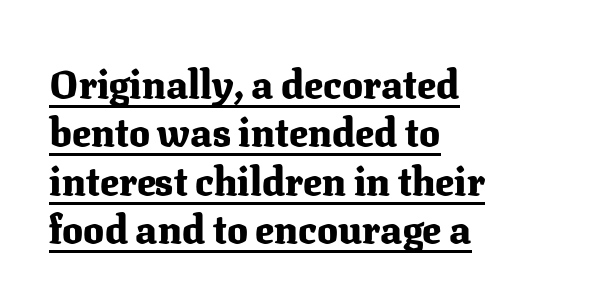
The image shows 39 px heavy serif type, upright; set left-aligned, line spacing 1.24x, normal letter spacing, underlined; medium stroke contrast and a medium x-height.
